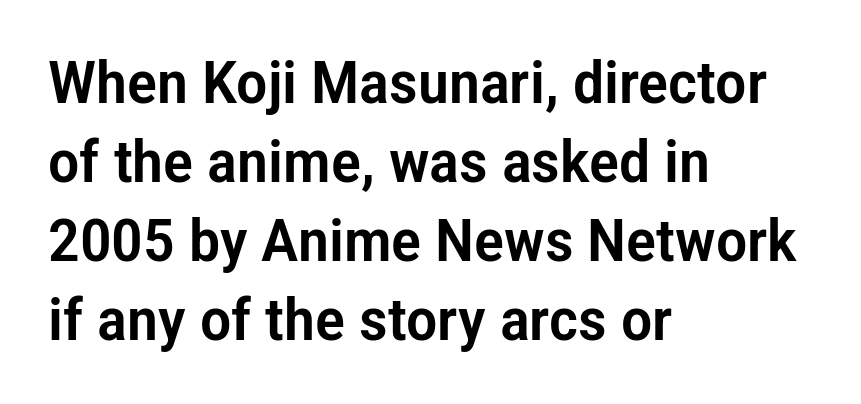
Honestly, there is no underline to notice here at all. You could call the tracking neutral — neither tight nor loose. Here the designer chose a conventional face with non-uniform glyph widths. Casual observation: everything's shoved over to the left. One glance says typical: line gaps are just what's usual. Letterform terminals end flat and unadorned throughout the passage.
